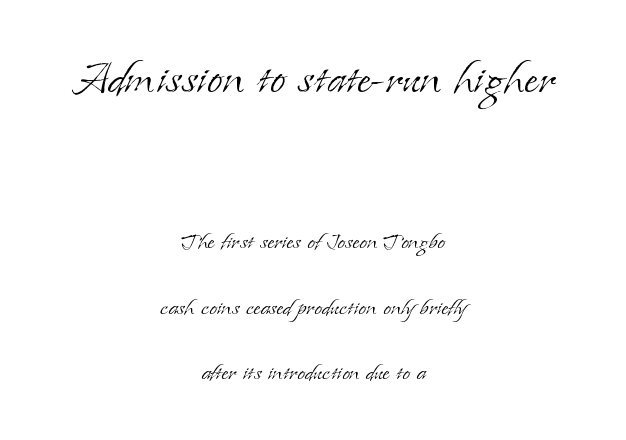
{"serif": "yes", "bold": "no", "weight": "light", "width": "normal", "stroke_contrast": "low", "x_height": "small", "monospaced": "no", "underline": "no", "align": "center", "line_spacing": "loose", "line_spacing_ratio": 2.33, "letter_spacing": "normal", "letter_spacing_em": 0.0, "larger_block": "first", "size_ratio": 2.04, "glyph_px": 57}
